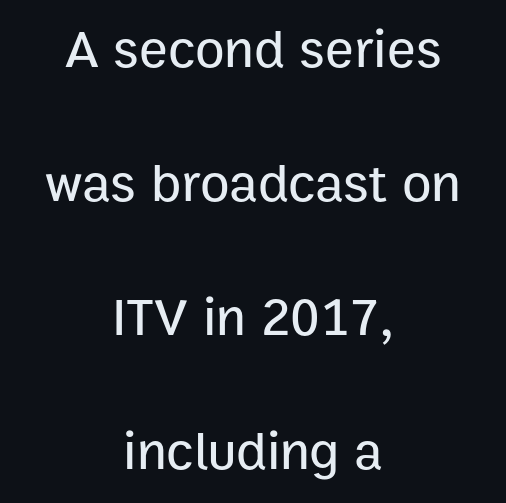
Rule under the text: the space is simply empty. This is the regular roman posture of the typeface. The letters sit at their default tracking, neither squeezed nor spread. Here the designer chose a conventional face with non-uniform glyph widths. A typesetter would label this face a sans.
